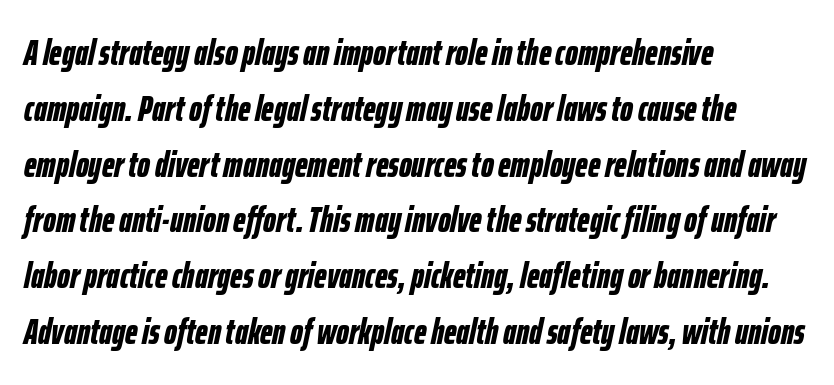
Emphasis by weight is at full strength: bold. Compared with a centered layout, this one pins lines to the left instead. The passage shown has conventional tracking throughout. Compared with typical paragraphs, the rows here are spaced about the same.
